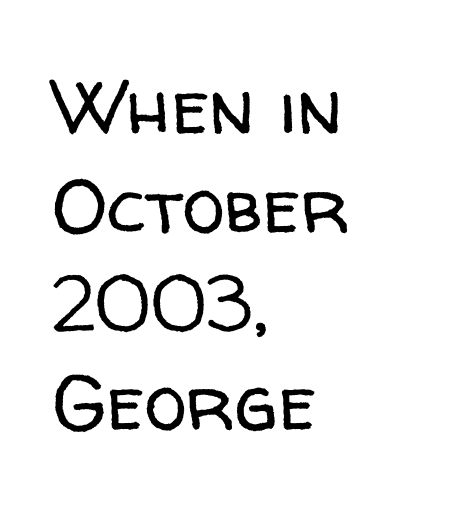
Left-aligned paragraph, ragged on the right. A typesetter would call this proportional, since set widths differ per character. Stroke thickness stays within the range of a standard reading face or lighter. The rendering uses a moderate line-height, typical for paragraphs. Caption: standard tracking, unaltered. Typographically, this falls in the sans-serif category.
